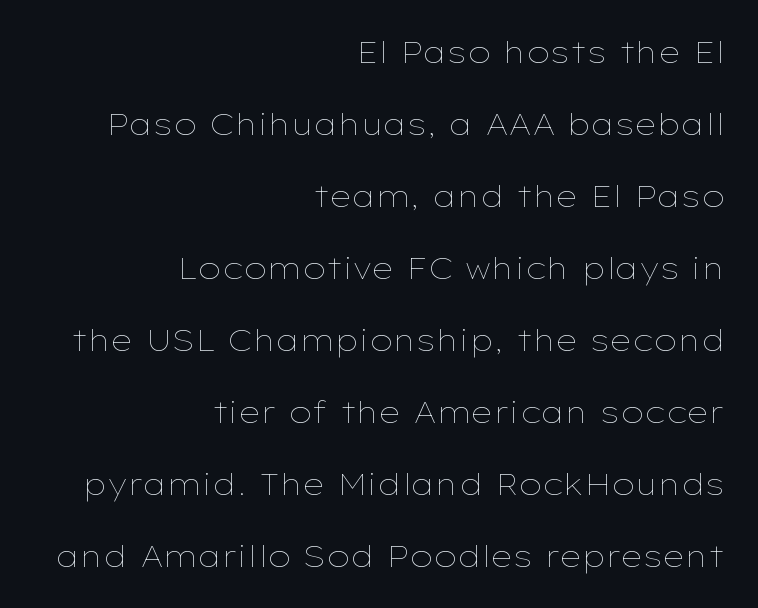
Where is the straight margin? On the right. Quick note: not italic, upright. Glance below the letters and you will spot only blank space. The face used here is proportionally spaced, like ordinary book or web type. The cut favours lightness, reaching ordinary text weight at its darkest.
